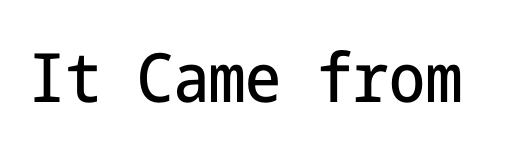
{"serif": "no", "italic": "no", "width": "condensed", "stroke_contrast": "low", "x_height": "medium", "underline": "no", "letter_spacing": "normal", "letter_spacing_em": 0.0, "glyph_px": 68}
